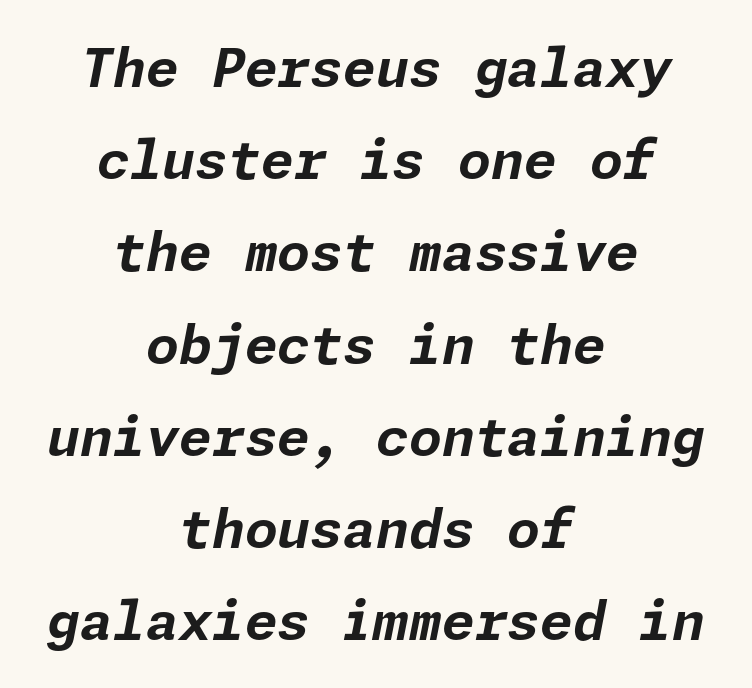
The image shows 53 px bold type, italic (leaning right); set centered, line spacing 1.74x, normal letter spacing, not underlined; low stroke contrast and a medium x-height.
